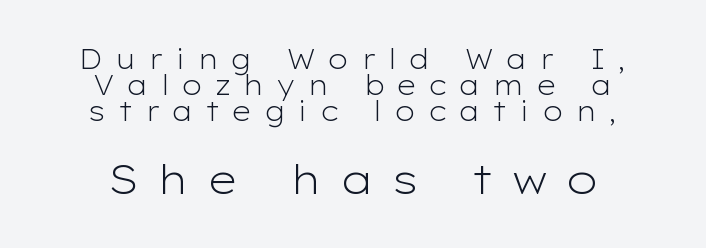
{"serif": "no", "italic": "no", "bold": "no", "weight": "light", "width": "wide", "stroke_contrast": "low", "x_height": "medium", "monospaced": "no", "underline": "no", "align": "center", "line_spacing": "tight", "line_spacing_ratio": 0.97, "letter_spacing": "wide", "letter_spacing_em": 0.44, "larger_block": "second", "size_ratio": 1.52, "glyph_px": 41}
